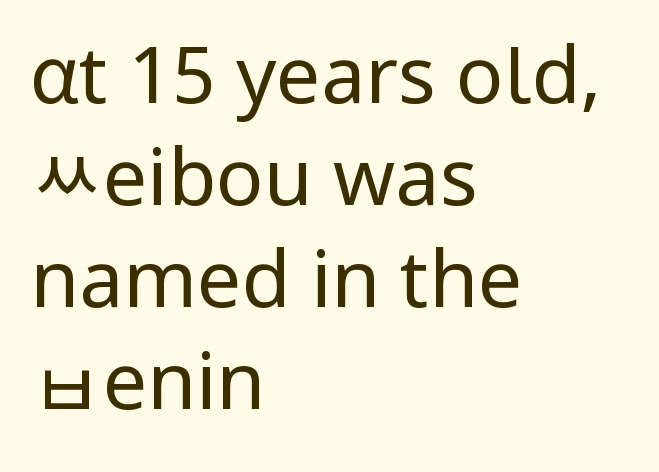
Q: Is the text bold? A: No.
Q: Is the text italic (slanted)? A: No, it is upright.
Q: Is the typeface a serif or a sans-serif typeface? A: Sans-serif.
Q: Is the text underlined? A: No.
Q: How is the paragraph aligned? A: Left-aligned.
Q: Is the spacing between letters normal or unusually wide? A: Normal.
Q: Is the spacing between lines tight, normal or loose? A: Normal.
Q: Width (condensed, normal, or wide)? A: Normal.
Q: Stroke contrast? A: Low.
Q: x-height? A: Medium.
Q: Monospaced? A: No.
